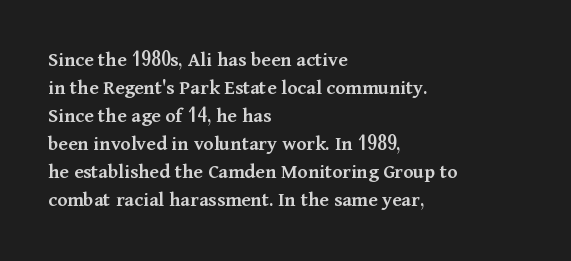
{"italic": "no", "bold": "semi", "underline": "no", "align": "left", "line_spacing": "normal", "line_spacing_ratio": 1.33, "letter_spacing": "normal", "letter_spacing_em": 0.0, "glyph_px": 21}
